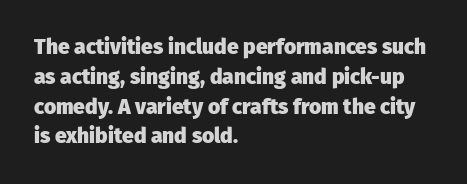
Q: Is the text bold? A: Yes.
Q: Is the text italic (slanted)? A: No, it is upright.
Q: Is the text underlined? A: No.
Q: How is the paragraph aligned? A: Left-aligned.
Q: Is the spacing between letters normal or unusually wide? A: Normal.
Q: Is the spacing between lines tight, normal or loose? A: Normal.
